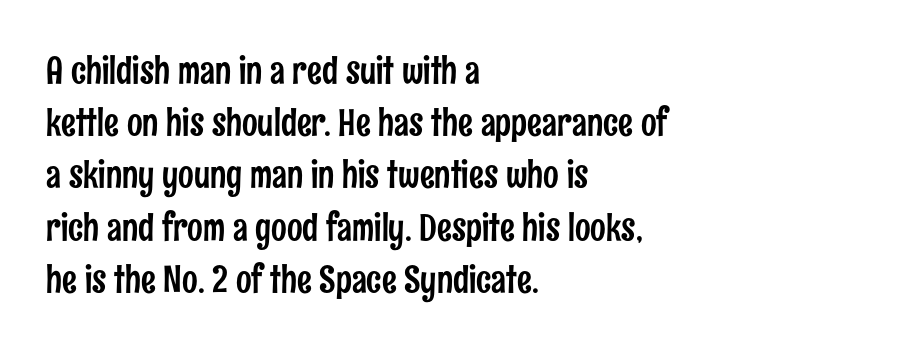
The image shows 37 px condensed sans-serif type, upright; set left-aligned, normal line spacing (1.41x), normal letter spacing, not underlined; low stroke contrast and a medium x-height.
